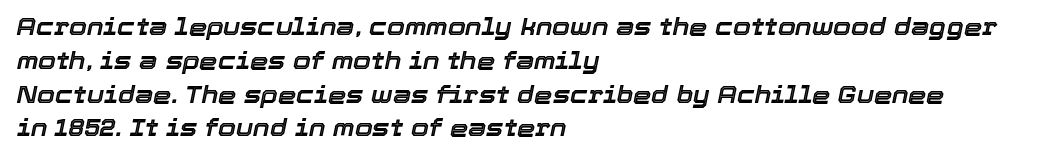
{"italic": "yes", "lean": "right", "slant_degrees": 12, "underline": "no", "align": "left", "line_spacing": "normal", "line_spacing_ratio": 1.47, "letter_spacing": "normal", "letter_spacing_em": 0.0, "glyph_px": 23}
